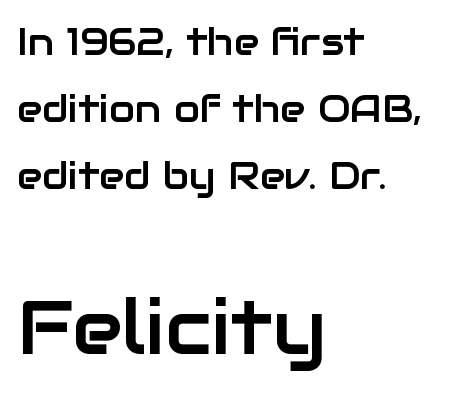
The passage shown is typed in a proportional face where columns would drift. Reading top to bottom, the characters get bigger at the block break. Observe the absence of serifs on each vertical stroke in this sample. Does extra space separate the letters? No, they use regular spacing.
